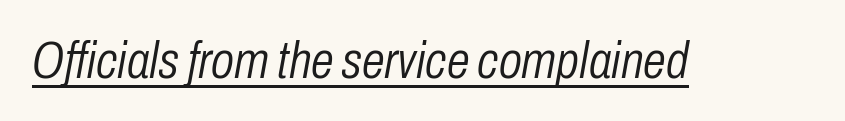
Q: Is the text bold? A: No.
Q: Is the text italic (slanted)? A: Yes, it leans right by about 10 degrees.
Q: Is the text underlined? A: Yes.
Q: Is the spacing between letters normal or unusually wide? A: Normal.
Q: Width (condensed, normal, or wide)? A: Condensed.
Q: Stroke contrast? A: Low.
Q: x-height? A: Medium.
Q: Monospaced? A: No.
